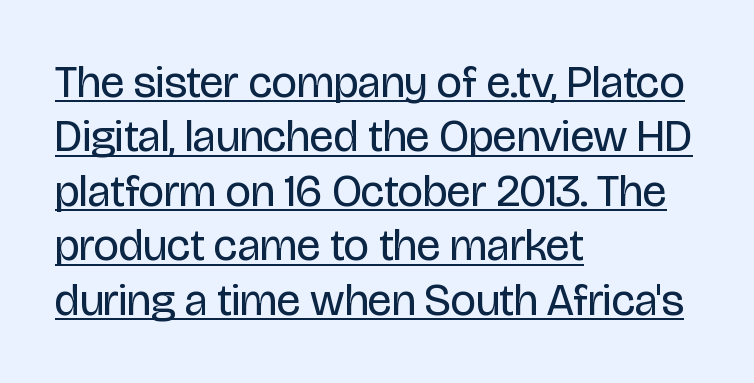
{"serif": "no", "italic": "no", "bold": "no", "weight": "regular", "width": "condensed", "stroke_contrast": "low", "x_height": "large", "monospaced": "no", "underline": "yes", "align": "left", "line_spacing_ratio": 1.21, "letter_spacing": "normal", "letter_spacing_em": 0.0, "glyph_px": 45}
